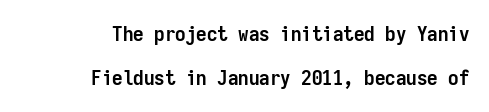
{"italic": "no", "bold": "yes", "underline": "no", "align": "right", "line_spacing": "loose", "line_spacing_ratio": 2.11, "letter_spacing": "normal", "letter_spacing_em": 0.0, "glyph_px": 21}
